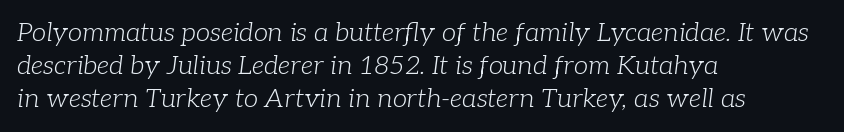
{"italic": "yes", "lean": "right", "slant_degrees": 7, "bold": "no", "underline": "no", "align": "left", "line_spacing": "normal", "line_spacing_ratio": 1.26, "letter_spacing": "normal", "letter_spacing_em": 0.0, "glyph_px": 26}
